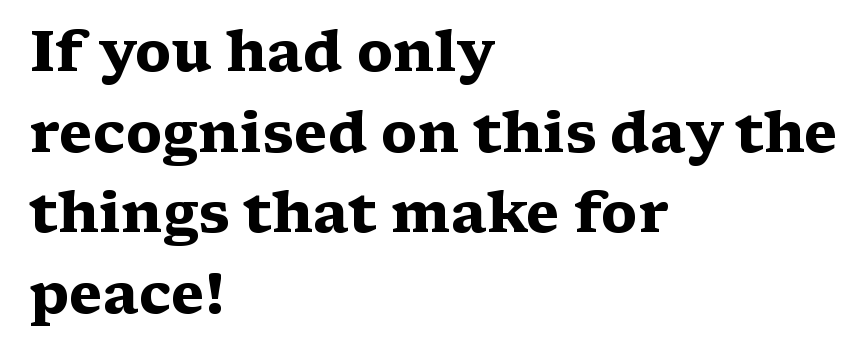
The image shows 56 px heavy, wide serif type, upright; set left-aligned, normal line spacing (1.44x), normal letter spacing, not underlined; medium stroke contrast and a medium x-height.
